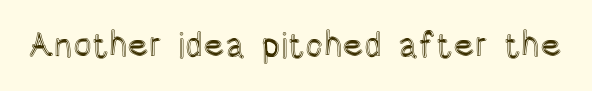
Q: Is the text italic (slanted)? A: No, it is upright.
Q: Is the text underlined? A: No.
Q: Is the spacing between letters normal or unusually wide? A: Normal.
Q: Width (condensed, normal, or wide)? A: Condensed.
Q: x-height? A: Large.
Q: Monospaced? A: No.
